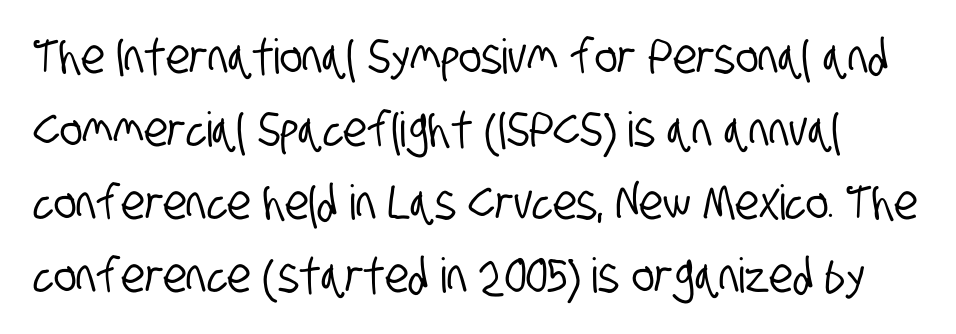
Q: Is the typeface a serif or a sans-serif typeface? A: Sans-serif.
Q: Is the text underlined? A: No.
Q: Is the spacing between letters normal or unusually wide? A: Normal.
Q: Is the spacing between lines tight, normal or loose? A: Normal.
Q: Width (condensed, normal, or wide)? A: Condensed.
Q: Stroke contrast? A: Low.
Q: x-height? A: Large.
Q: Monospaced? A: No.
